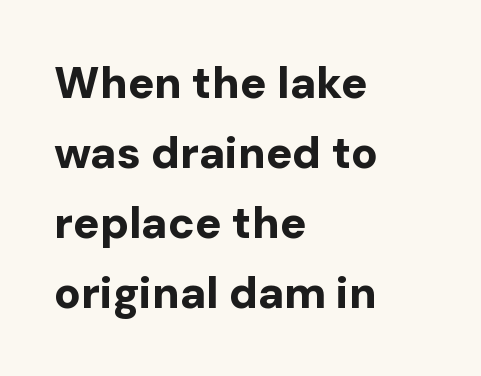
The image shows 44 px bold sans-serif type, upright; set left-aligned, normal line spacing (1.59x), normal letter spacing, not underlined; low stroke contrast and a medium x-height.
